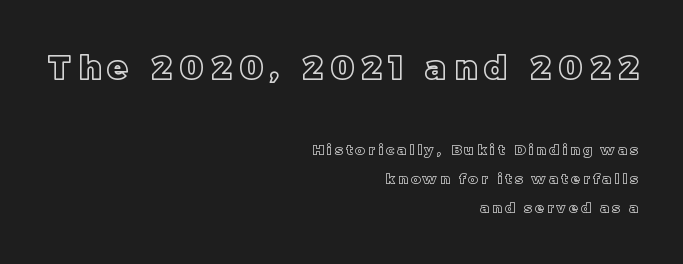
The image shows 33 px text type, upright; set right-aligned, loose line spacing (2.07x), unusually wide letter spacing (+0.24 em), not underlined; the first (top) block is 2.36x larger; a large x-height.
